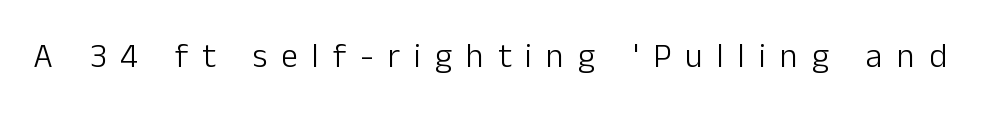
{"serif": "no", "italic": "no", "bold": "no", "weight": "light", "width": "normal", "stroke_contrast": "low", "x_height": "medium", "monospaced": "no", "underline": "no", "letter_spacing": "wide", "letter_spacing_em": 0.41, "glyph_px": 34}
